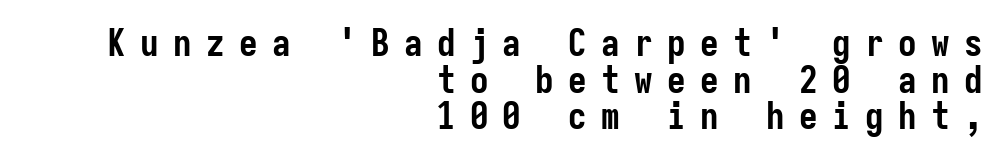
{"serif": "no", "italic": "no", "bold": "yes", "weight": "semibold", "width": "condensed", "stroke_contrast": "low", "x_height": "medium", "monospaced": "yes", "underline": "no", "align": "right", "line_spacing": "tight", "line_spacing_ratio": 0.99, "letter_spacing": "wide", "letter_spacing_em": 0.39, "glyph_px": 37}
